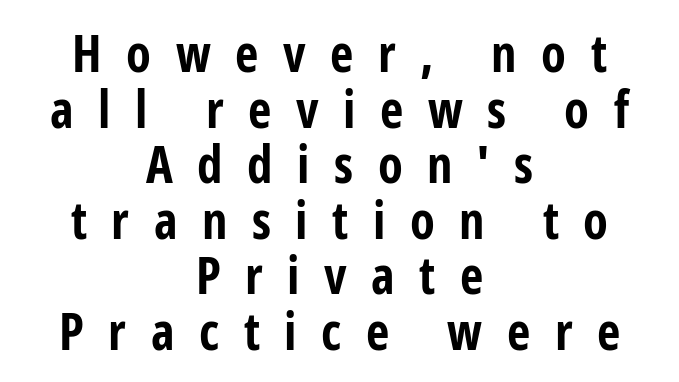
Q: Is the text bold? A: Yes.
Q: Is the text italic (slanted)? A: No, it is upright.
Q: Is the typeface a serif or a sans-serif typeface? A: Sans-serif.
Q: Is the text underlined? A: No.
Q: How is the paragraph aligned? A: Centered.
Q: Is the spacing between letters normal or unusually wide? A: Unusually wide.
Q: Is the spacing between lines tight, normal or loose? A: Tight.
Q: Width (condensed, normal, or wide)? A: Condensed.
Q: Stroke contrast? A: Low.
Q: x-height? A: Medium.
Q: Monospaced? A: No.
